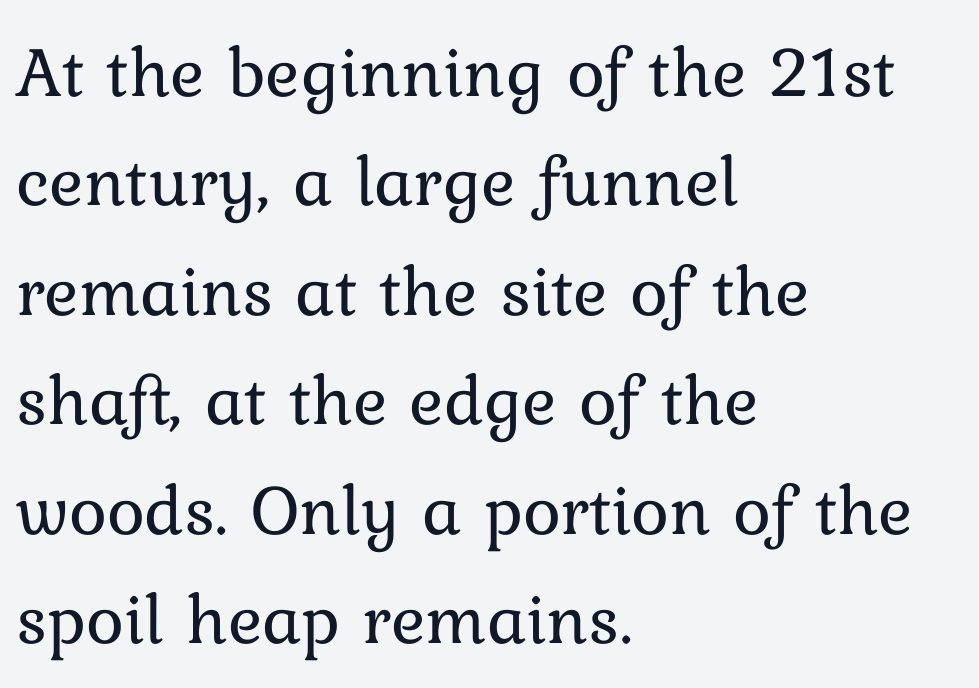
The text block is weighted toward the left margin, trailing off unevenly rightward. Do the characters align in a grid? No, the font is proportional. Vertically, the passage feels balanced, rows spaced as you'd expect. Rendered with straight, roman letterforms.
